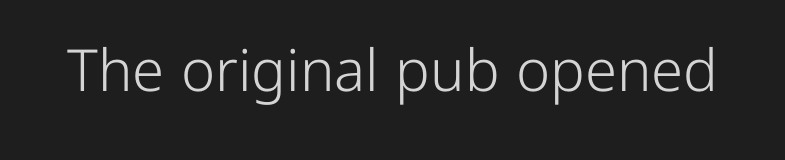
{"serif": "no", "italic": "no", "bold": "no", "weight": "light", "width": "normal", "stroke_contrast": "low", "x_height": "medium", "monospaced": "no", "underline": "no", "letter_spacing": "normal", "letter_spacing_em": 0.0, "glyph_px": 58}
